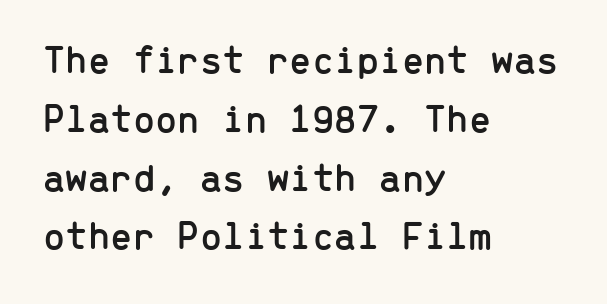
A clean baseline with only descenders dipping below it. The lines sit at an ordinary, default distance from one another. The axis of the letterforms is exactly vertical. The setting favours the left margin, as ordinary paragraphs usually do. The rendering uses typewriter-style spacing with identical character cells. This is sans-serif lettering, the kind often seen on screens and signage.
